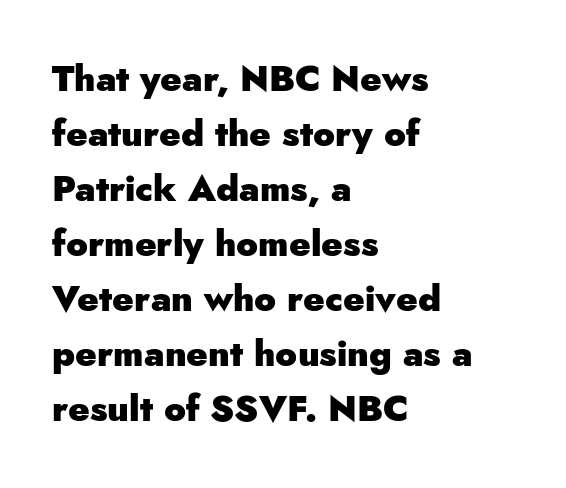
Q: Is the text bold? A: Yes.
Q: Is the text italic (slanted)? A: No, it is upright.
Q: Is the typeface a serif or a sans-serif typeface? A: Sans-serif.
Q: Is the text underlined? A: No.
Q: How is the paragraph aligned? A: Left-aligned.
Q: Is the spacing between letters normal or unusually wide? A: Normal.
Q: Is the spacing between lines tight, normal or loose? A: Normal.
Q: Width (condensed, normal, or wide)? A: Normal.
Q: Stroke contrast? A: Low.
Q: x-height? A: Small.
Q: Monospaced? A: No.
